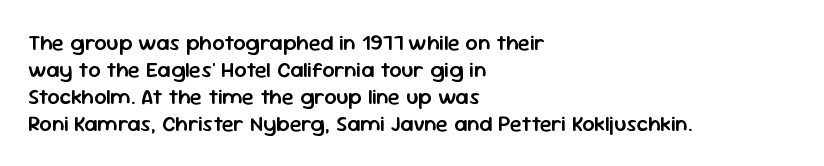
{"italic": "no", "bold": "semi", "underline": "no", "align": "left", "line_spacing_ratio": 1.22, "letter_spacing": "normal", "letter_spacing_em": 0.0, "glyph_px": 22}
